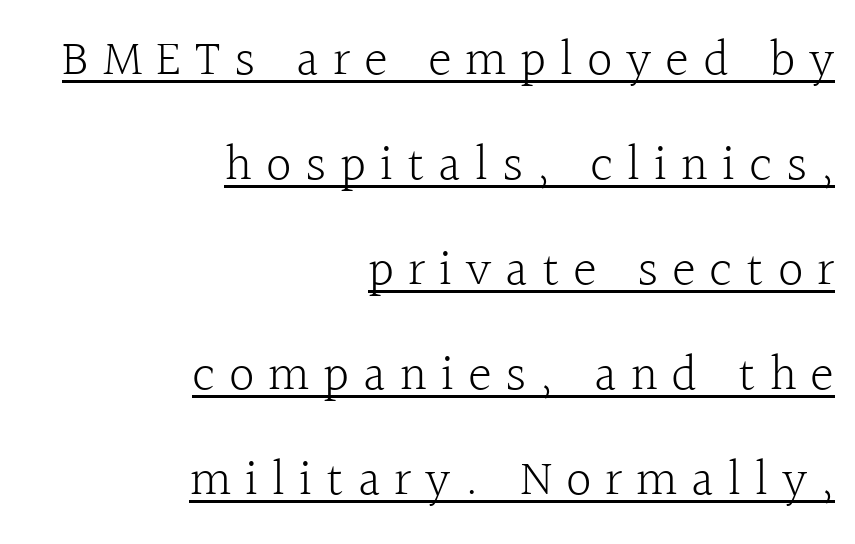
The typography opts for an upright posture over an oblique one. A typesetter would call this proportional, since set widths differ per character. This rendering features underlined lettering. Is the block centered? No — it sits flush against the right margin. Reading down the column, the eye jumps a long way to each next line. The font sits on the lighter half of the weight spectrum, regular included.
